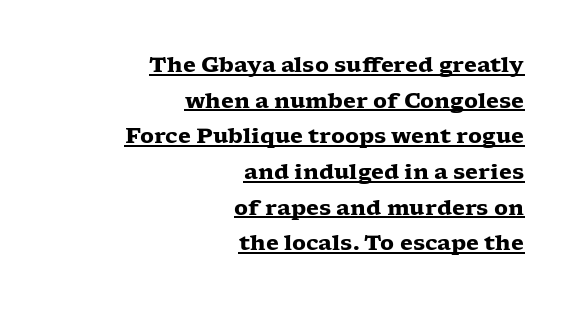
The image shows 21 px bold type, upright; set right-aligned, normal line spacing (1.7x), normal letter spacing, underlined.
